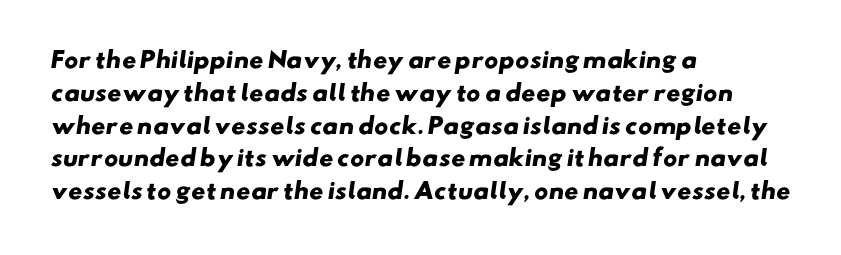
The image shows 22 px bold type; set left-aligned, normal line spacing (1.49x), normal letter spacing, not underlined.
